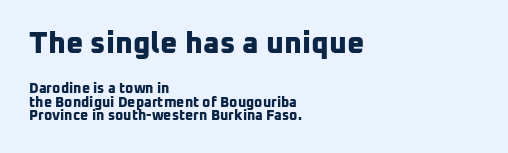
Q: Is the text bold? A: Yes.
Q: Is the typeface a serif or a sans-serif typeface? A: Sans-serif.
Q: Is the text underlined? A: No.
Q: How is the paragraph aligned? A: Left-aligned.
Q: Is the spacing between letters normal or unusually wide? A: Normal.
Q: Is the spacing between lines tight, normal or loose? A: Tight.
Q: Which block of text is set in a larger size, the first (top) or the second (bottom)? A: The first (top) one.
Q: Width (condensed, normal, or wide)? A: Normal.
Q: Stroke contrast? A: Low.
Q: x-height? A: Medium.
Q: Monospaced? A: No.
